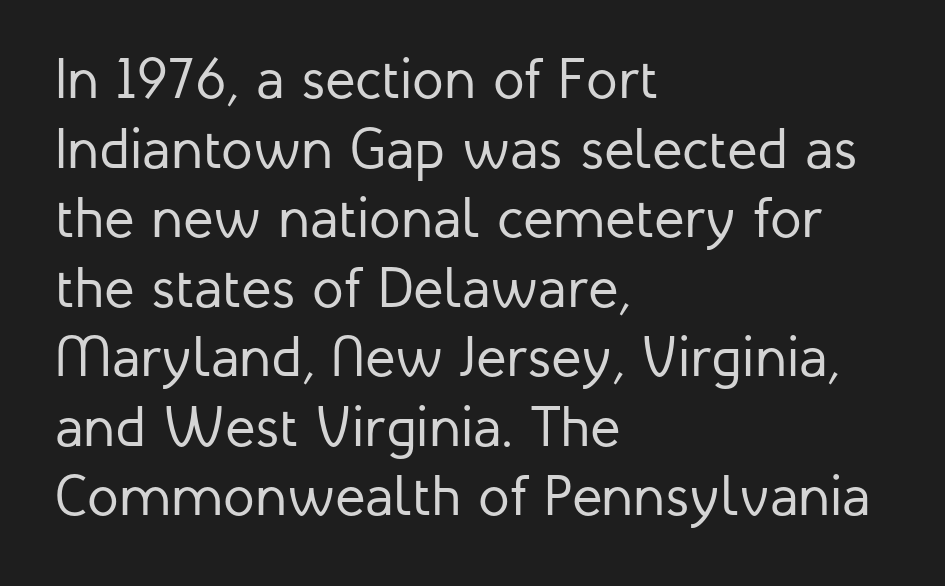
{"serif": "no", "italic": "no", "bold": "no", "weight": "regular", "width": "normal", "stroke_contrast": "low", "x_height": "medium", "monospaced": "no", "underline": "no", "align": "left", "line_spacing_ratio": 1.22, "letter_spacing": "normal", "letter_spacing_em": 0.0, "glyph_px": 57}
